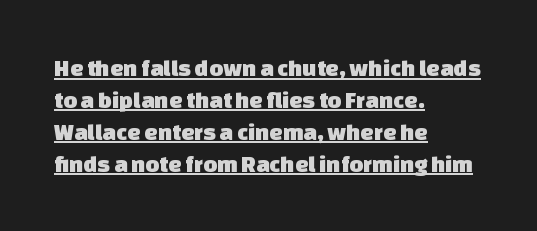
Q: Is the text underlined? A: Yes.
Q: How is the paragraph aligned? A: Left-aligned.
Q: Is the spacing between letters normal or unusually wide? A: Normal.
Q: Is the spacing between lines tight, normal or loose? A: Normal.
